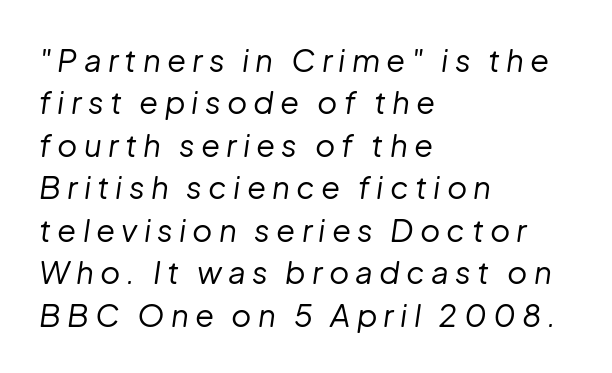
{"italic": "yes", "lean": "right", "slant_degrees": 8, "bold": "no", "weight": "regular", "width": "normal", "stroke_contrast": "low", "x_height": "medium", "monospaced": "no", "underline": "no", "align": "left", "line_spacing": "normal", "line_spacing_ratio": 1.37, "letter_spacing": "wide", "letter_spacing_em": 0.2, "glyph_px": 31}
